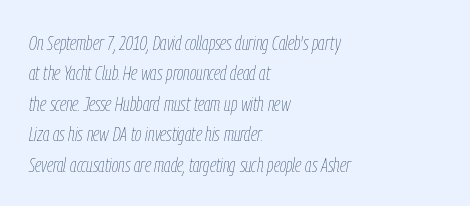
This rendering leaves character spacing at its baseline value. Weight class: somewhere from thin through regular. Any mark beneath the type? The region is blank. Line beginnings align vertically; line endings do not. Tall strokes in this sample are angled rather than plumb. These lines sit exactly where default settings would place them.
